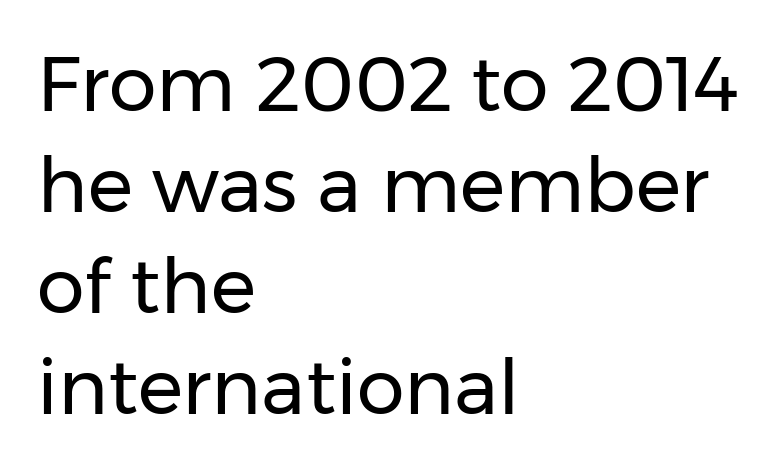
Q: Is the text bold? A: No.
Q: Is the text italic (slanted)? A: No, it is upright.
Q: Is the typeface a serif or a sans-serif typeface? A: Sans-serif.
Q: Is the text underlined? A: No.
Q: How is the paragraph aligned? A: Left-aligned.
Q: Is the spacing between letters normal or unusually wide? A: Normal.
Q: Is the spacing between lines tight, normal or loose? A: Normal.
Q: Width (condensed, normal, or wide)? A: Normal.
Q: Stroke contrast? A: Low.
Q: x-height? A: Medium.
Q: Monospaced? A: No.
